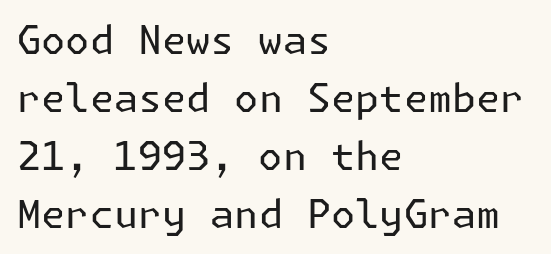
A light-to-regular cut is what we see here. Caption: standard tracking, unaltered. Honestly, there is no underline to notice here at all. Serifs: no, the terminals of the letterforms are clean.
